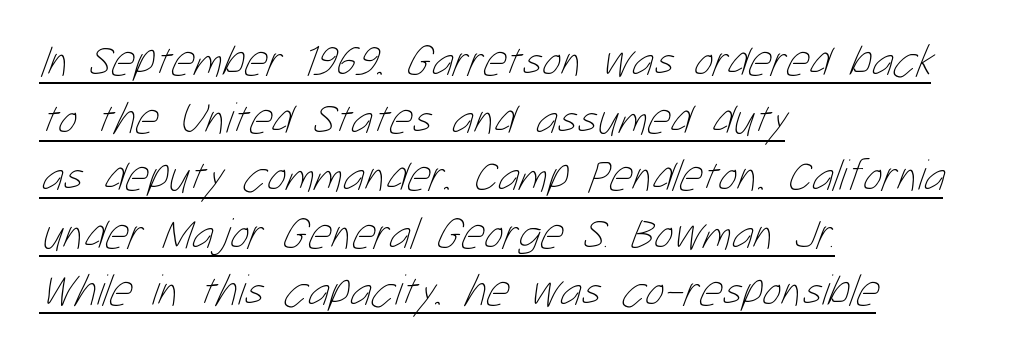
The image shows 45 px thin, condensed type; set left-aligned, normal line spacing (1.28x), normal letter spacing, underlined; low stroke contrast and a medium x-height.
